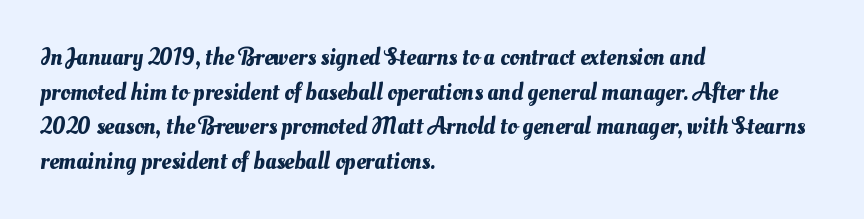
This sample uses plain, unmodified letter spacing. The text block is weighted toward the left margin, trailing off unevenly rightward. Letters rest on an invisible, unmarked baseline. Does the leading feel generous? No, just average.
